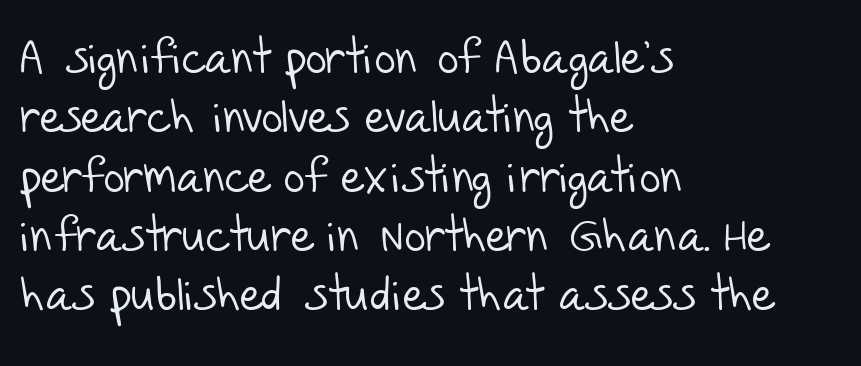
{"serif": "no", "bold": "no", "weight": "light", "width": "normal", "stroke_contrast": "low", "x_height": "large", "monospaced": "no", "underline": "no", "align": "left", "line_spacing": "normal", "line_spacing_ratio": 1.29, "letter_spacing": "normal", "letter_spacing_em": 0.0, "glyph_px": 46}
